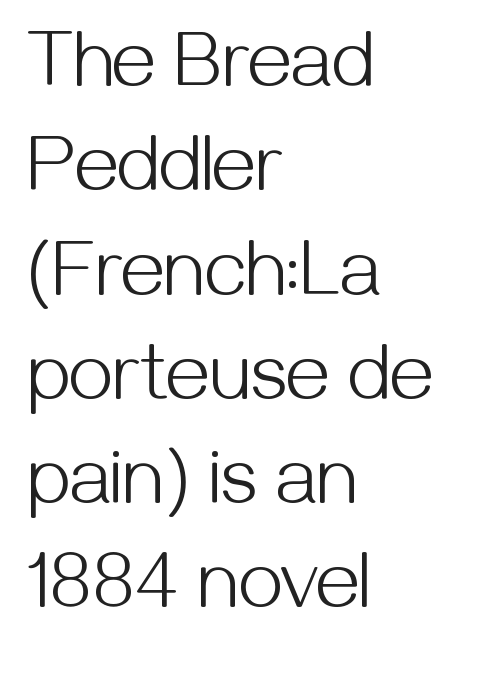
Q: Is the text bold? A: No.
Q: Is the text italic (slanted)? A: No, it is upright.
Q: Is the typeface a serif or a sans-serif typeface? A: Sans-serif.
Q: Is the text underlined? A: No.
Q: How is the paragraph aligned? A: Left-aligned.
Q: Is the spacing between letters normal or unusually wide? A: Normal.
Q: Is the spacing between lines tight, normal or loose? A: Normal.
Q: Width (condensed, normal, or wide)? A: Normal.
Q: Stroke contrast? A: Medium.
Q: x-height? A: Medium.
Q: Monospaced? A: No.
